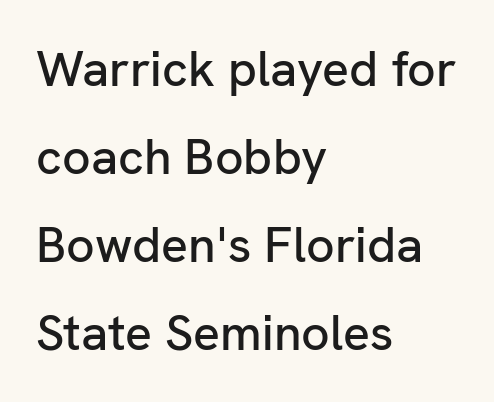
Q: Is the text italic (slanted)? A: No, it is upright.
Q: Is the typeface a serif or a sans-serif typeface? A: Sans-serif.
Q: Is the text underlined? A: No.
Q: How is the paragraph aligned? A: Left-aligned.
Q: Is the spacing between letters normal or unusually wide? A: Normal.
Q: Width (condensed, normal, or wide)? A: Normal.
Q: Stroke contrast? A: Low.
Q: x-height? A: Medium.
Q: Monospaced? A: No.
